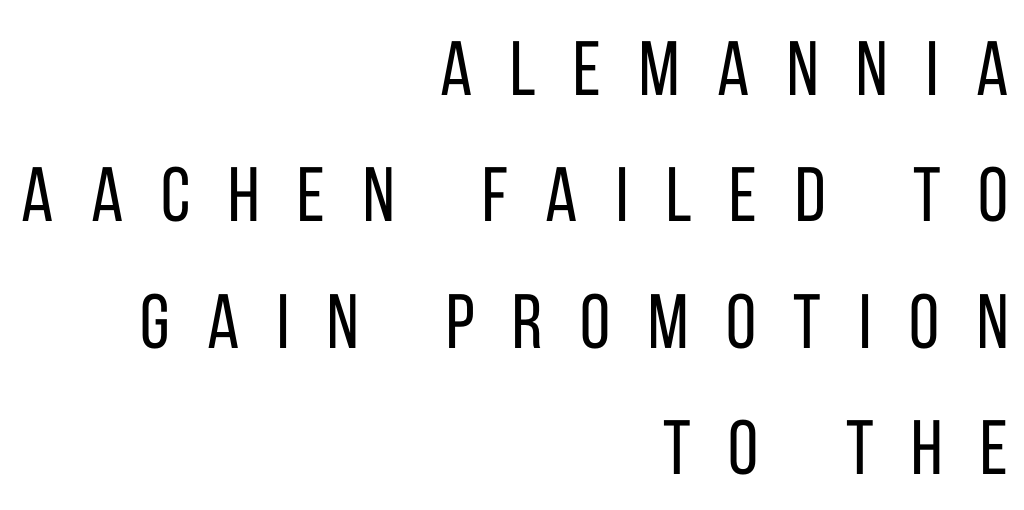
{"serif": "no", "italic": "no", "bold": "no", "weight": "regular", "width": "condensed", "stroke_contrast": "low", "x_height": "large", "monospaced": "no", "underline": "no", "align": "right", "line_spacing": "normal", "line_spacing_ratio": 1.64, "letter_spacing": "wide", "letter_spacing_em": 0.49, "glyph_px": 77}
